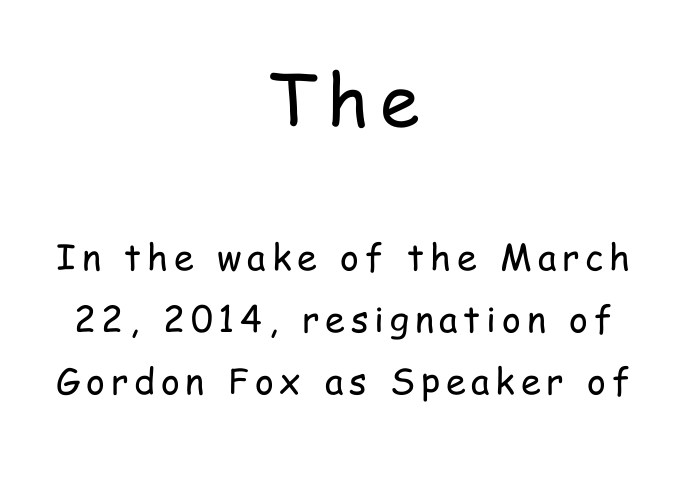
Q: Is the text bold? A: No.
Q: Is the text italic (slanted)? A: No, it is upright.
Q: Is the typeface a serif or a sans-serif typeface? A: Sans-serif.
Q: Is the text underlined? A: No.
Q: How is the paragraph aligned? A: Centered.
Q: Which block of text is set in a larger size, the first (top) or the second (bottom)? A: The first (top) one.
Q: Width (condensed, normal, or wide)? A: Condensed.
Q: Stroke contrast? A: Low.
Q: x-height? A: Medium.
Q: Monospaced? A: No.
